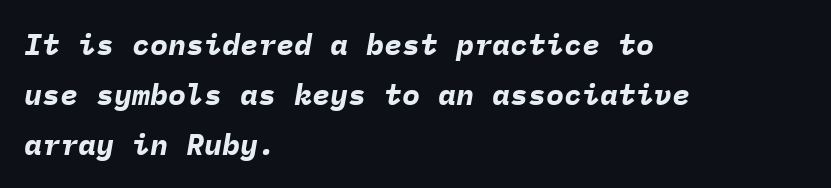
Between one letter and the next there's only the usual sliver of space. The specimen reads as italic at a glance. Typographic density is high because the face is bold. Spacing verdict: monospaced, one width for all characters. The space directly below the letters is spotless. Notice how the passage keeps a crisp vertical edge on the left only.
